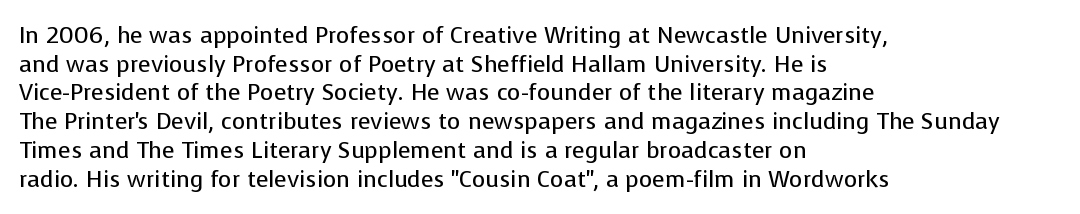
The lines sit at an ordinary, default distance from one another. The text block is weighted toward the left margin, trailing off unevenly rightward. Tracking value appears to be zero — textbook default spacing. Has an underline been added? It has not. Stroke mass is kept to a normal reading level or below.
